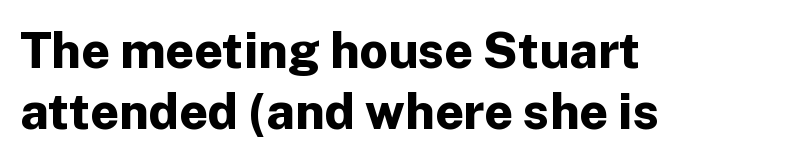
{"serif": "no", "italic": "no", "bold": "yes", "weight": "bold", "width": "normal", "stroke_contrast": "low", "x_height": "medium", "monospaced": "no", "underline": "no", "align": "left", "line_spacing_ratio": 1.23, "letter_spacing": "normal", "letter_spacing_em": 0.0, "glyph_px": 50}
